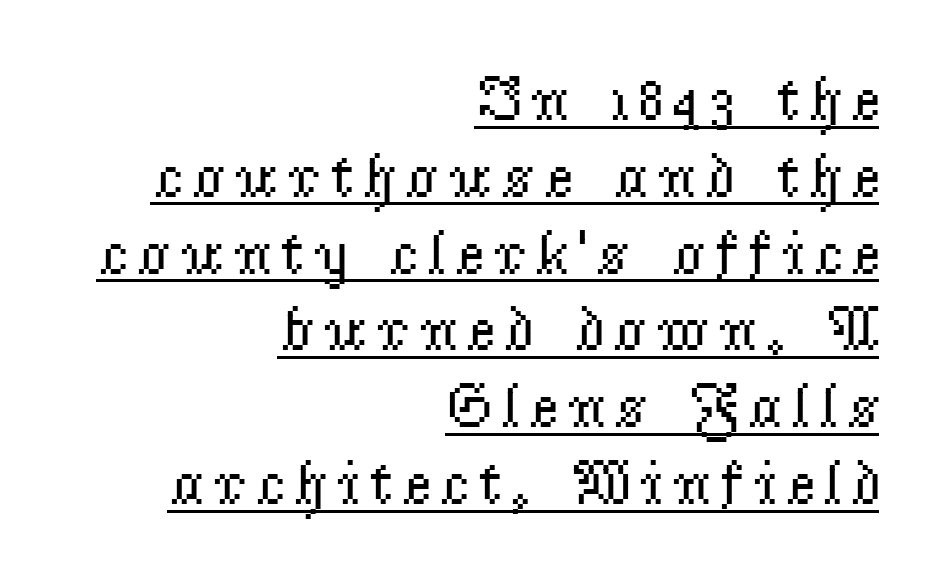
{"serif": "yes", "italic": "no", "bold": "no", "weight": "regular", "width": "normal", "stroke_contrast": "low", "x_height": "small", "monospaced": "no", "underline": "yes", "align": "right", "line_spacing_ratio": 1.2, "glyph_px": 64}
